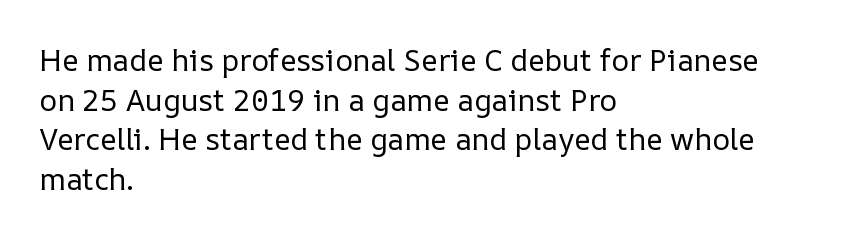
{"italic": "no", "bold": "no", "weight": "regular", "width": "normal", "stroke_contrast": "low", "x_height": "medium", "monospaced": "no", "underline": "no", "align": "left", "line_spacing": "normal", "line_spacing_ratio": 1.32, "letter_spacing": "normal", "letter_spacing_em": 0.0, "glyph_px": 30}
